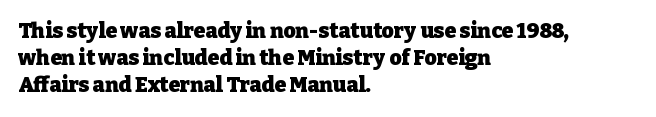
Q: Is the text bold? A: Yes.
Q: Is the text italic (slanted)? A: No, it is upright.
Q: Is the text underlined? A: No.
Q: How is the paragraph aligned? A: Left-aligned.
Q: Is the spacing between letters normal or unusually wide? A: Normal.
Q: Is the spacing between lines tight, normal or loose? A: Normal.
